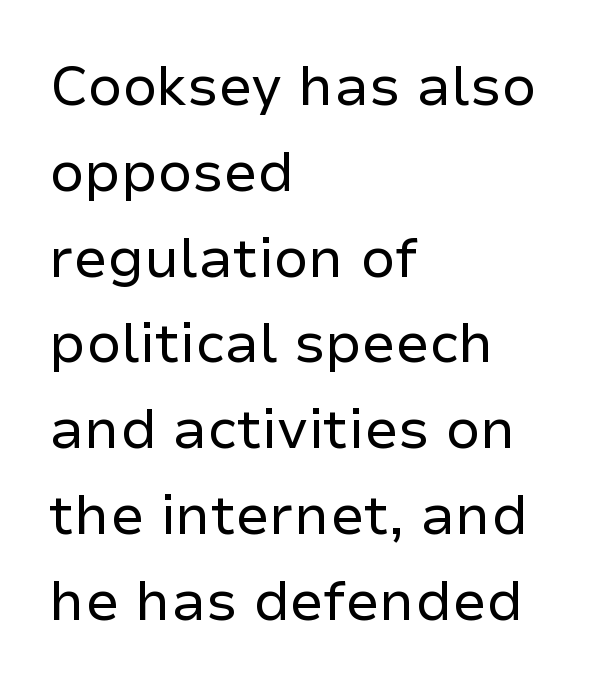
The image shows 55 px regular-weight sans-serif type, upright; set left-aligned, normal line spacing (1.56x), normal letter spacing, not underlined; low stroke contrast and a medium x-height.
